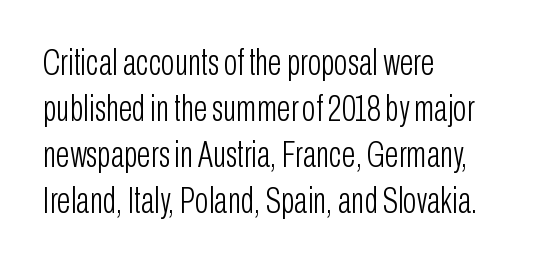
The image shows 36 px light, condensed sans-serif type, upright; set left-aligned, normal line spacing (1.28x), normal letter spacing, not underlined; low stroke contrast and a medium x-height.
